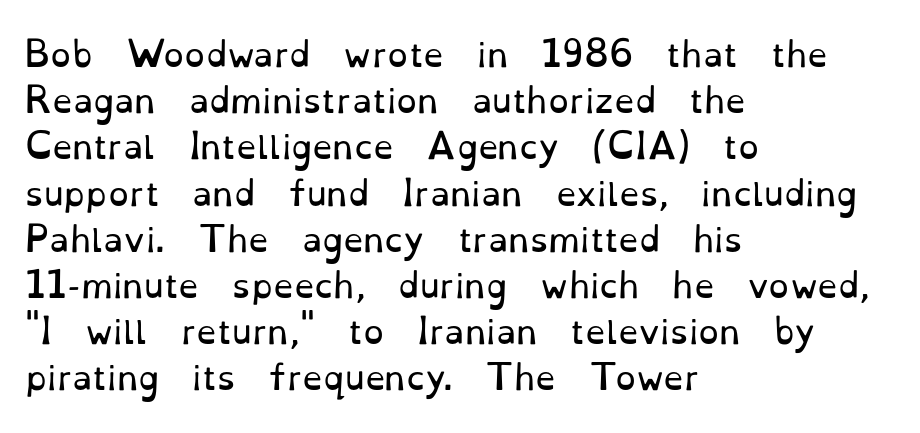
Q: Is the text bold? A: No.
Q: Is the text italic (slanted)? A: No, it is upright.
Q: Is the typeface a serif or a sans-serif typeface? A: Sans-serif.
Q: Is the text underlined? A: No.
Q: How is the paragraph aligned? A: Left-aligned.
Q: Is the spacing between letters normal or unusually wide? A: Normal.
Q: Is the spacing between lines tight, normal or loose? A: Normal.
Q: Width (condensed, normal, or wide)? A: Normal.
Q: Stroke contrast? A: Low.
Q: x-height? A: Small.
Q: Monospaced? A: No.
